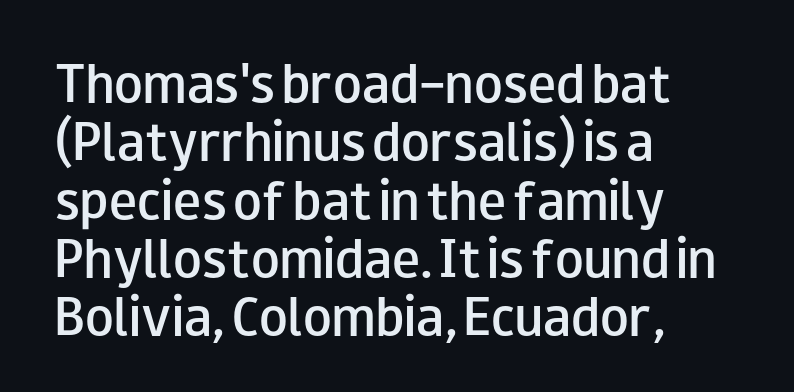
Q: Is the text bold? A: Semi-bold.
Q: Is the text italic (slanted)? A: No, it is upright.
Q: Is the typeface a serif or a sans-serif typeface? A: Sans-serif.
Q: Is the text underlined? A: No.
Q: How is the paragraph aligned? A: Left-aligned.
Q: Is the spacing between letters normal or unusually wide? A: Normal.
Q: Width (condensed, normal, or wide)? A: Wide.
Q: Stroke contrast? A: Low.
Q: x-height? A: Small.
Q: Monospaced? A: No.
